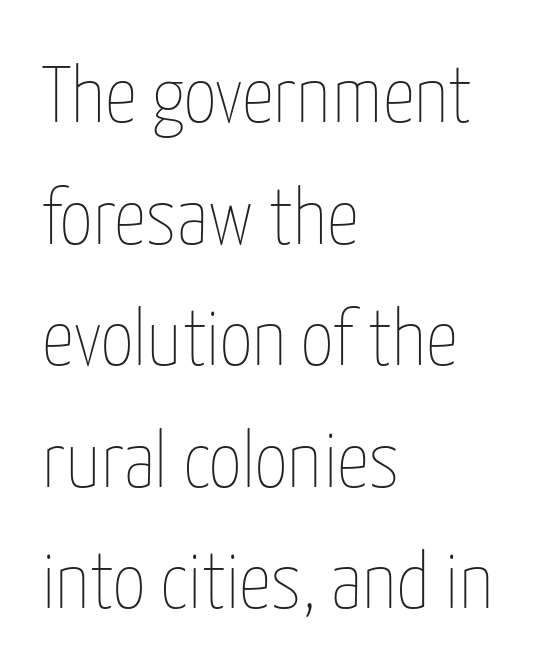
The image shows 80 px thin, condensed type, upright; set left-aligned, normal line spacing (1.52x), normal letter spacing, not underlined; low stroke contrast and a medium x-height.
